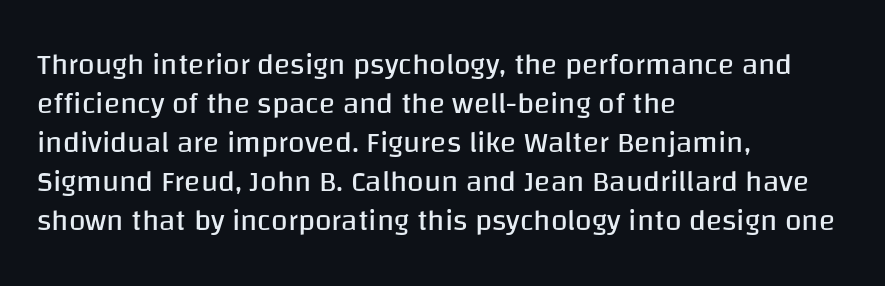
The string is rendered with underlining switched off. The line texture is even and compact thanks to regular tracking. Quick note: not italic, upright. The face used here is proportionally spaced, like ordinary book or web type. Is the block centered? No — it sits flush against the left margin. Regarding serifs, this sample does without them.
